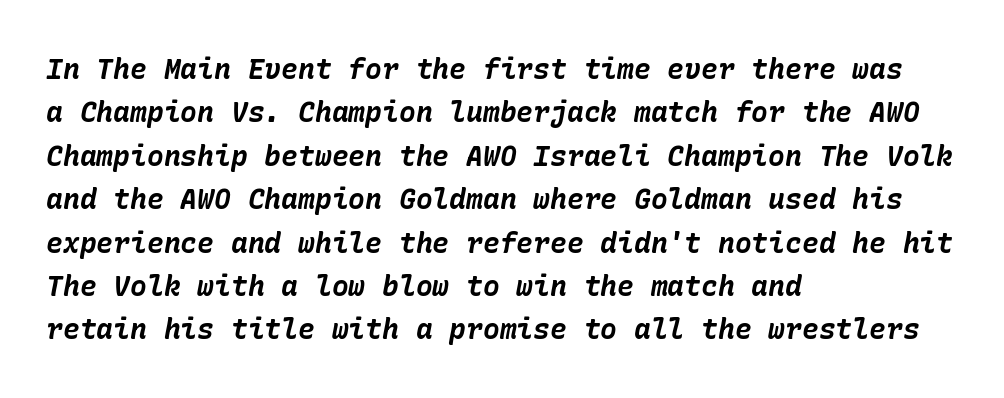
The image shows 28 px bold type, italic (leaning right); set left-aligned, normal line spacing (1.55x), normal letter spacing, not underlined; low stroke contrast and a medium x-height.
